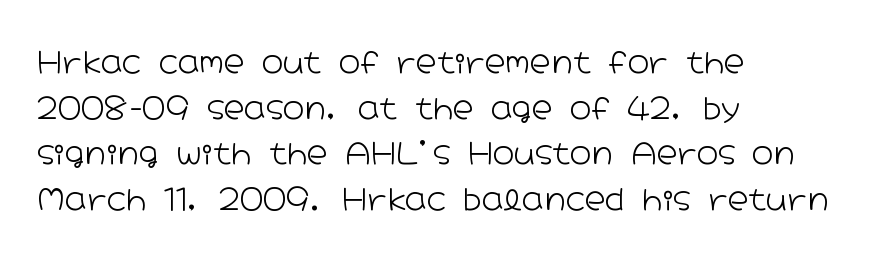
The image shows 29 px light, wide sans-serif type, upright; set left-aligned, normal line spacing (1.57x), normal letter spacing, not underlined; low stroke contrast and a medium x-height.
